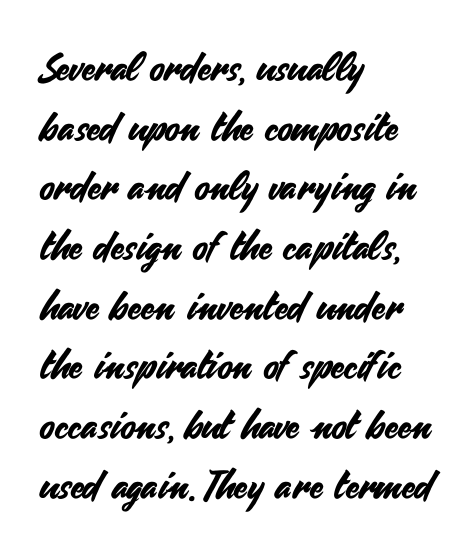
The image shows 39 px sans-serif type; set left-aligned, normal line spacing (1.53x), normal letter spacing, not underlined; medium stroke contrast and a small x-height.
